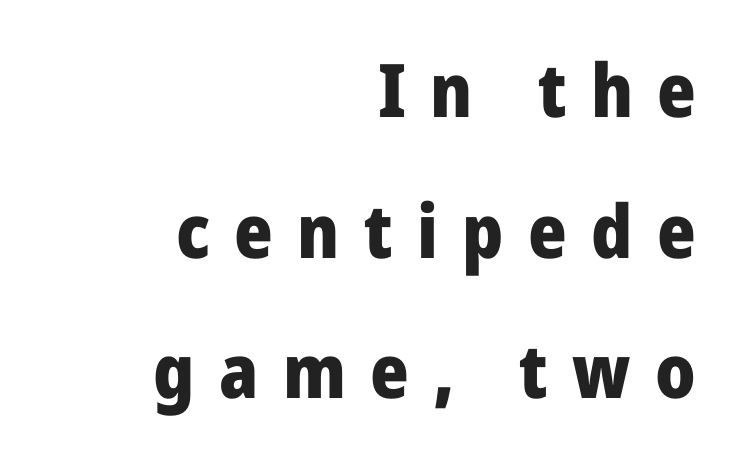
The image shows 74 px heavy sans-serif type, upright; set right-aligned, loose line spacing (1.9x), unusually wide letter spacing (+0.33 em), not underlined; low stroke contrast and a medium x-height.
